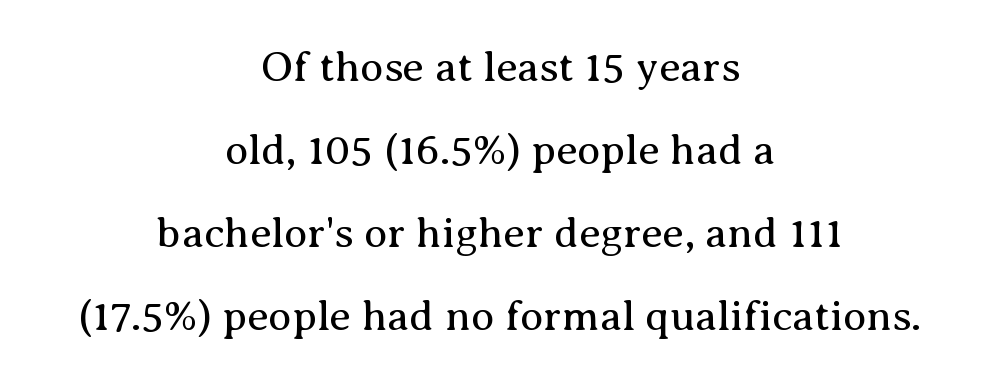
Q: Is the text bold? A: No.
Q: Is the text italic (slanted)? A: No, it is upright.
Q: Is the typeface a serif or a sans-serif typeface? A: Serif.
Q: Is the text underlined? A: No.
Q: How is the paragraph aligned? A: Centered.
Q: Is the spacing between letters normal or unusually wide? A: Normal.
Q: Is the spacing between lines tight, normal or loose? A: Loose.
Q: Width (condensed, normal, or wide)? A: Normal.
Q: Stroke contrast? A: Medium.
Q: x-height? A: Medium.
Q: Monospaced? A: No.
